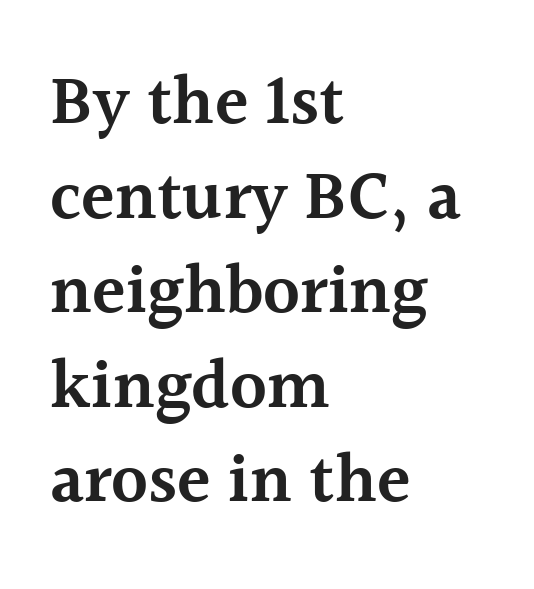
Layout note: lines flush left. This sample uses an upright cut, with every glyph sitting square on the baseline. Small tapered or slab feet sit at the stroke ends, so this counts as serif. Does extra space separate the letters? No, they use regular spacing. These lines are rendered in a variable-pitch font.
